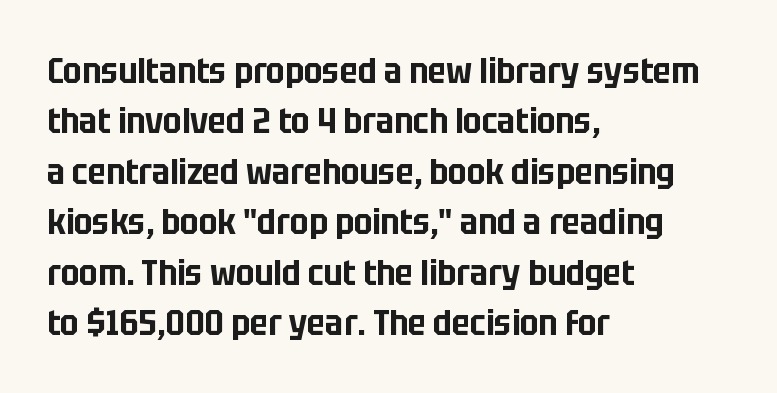
The typography opts for an upright posture over an oblique one. Spacing between characters is what you'd get straight out of the box. The characters display no serif detailing; their extremities are plain. Looks like regular typesetting: each glyph gets only the width it needs. A normal amount of white space separates one row of letters from the next. Bare-footed words on every line.
